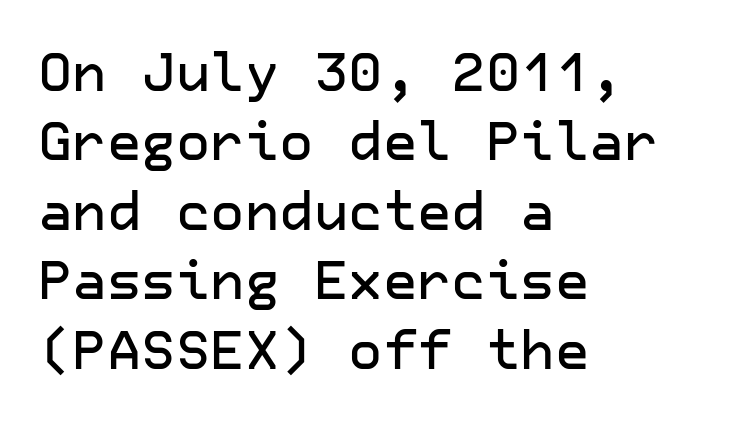
{"serif": "no", "italic": "no", "width": "normal", "stroke_contrast": "low", "x_height": "medium", "underline": "no", "align": "left", "line_spacing": "normal", "line_spacing_ratio": 1.31, "letter_spacing": "normal", "letter_spacing_em": 0.0, "glyph_px": 53}
